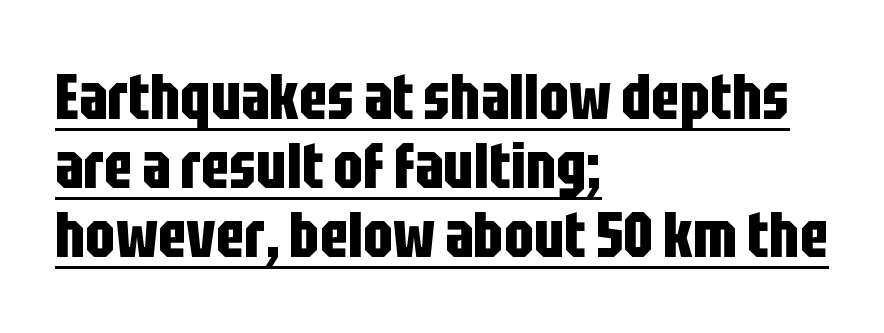
Q: Is the text bold? A: Yes.
Q: Is the text italic (slanted)? A: No, it is upright.
Q: Is the typeface a serif or a sans-serif typeface? A: Sans-serif.
Q: Is the text underlined? A: Yes.
Q: How is the paragraph aligned? A: Left-aligned.
Q: Is the spacing between letters normal or unusually wide? A: Normal.
Q: Is the spacing between lines tight, normal or loose? A: Tight.
Q: Width (condensed, normal, or wide)? A: Condensed.
Q: Stroke contrast? A: Low.
Q: x-height? A: Large.
Q: Monospaced? A: No.
